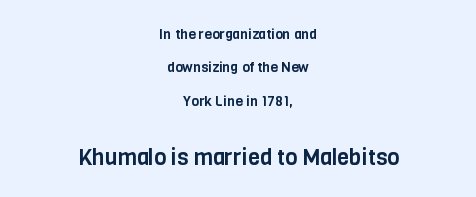
The font's upright variant was chosen for this text. These two chunks differ in scale, with the bottom chunk taking the larger measure. The typesetter chose a symmetrical, centered arrangement here. Between one letter and the next there's only the usual sliver of space. Descenders hang freely into open space. Is there much room between lines? Yes — plenty of vertical air separates them.
